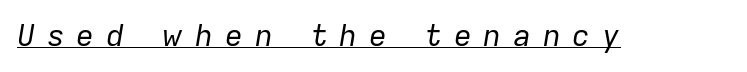
The rendering applies a slant to the glyphs. The passage shown is typed in a proportional face where columns would drift. Caption: lettering with a line underneath. The typeface has the unassuming heft of standard copy or less.
